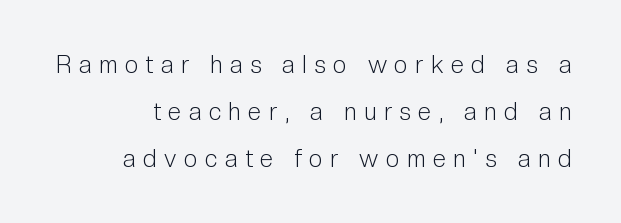
{"italic": "no", "bold": "no", "underline": "no", "line_spacing": "loose", "line_spacing_ratio": 1.95, "letter_spacing": "wide", "letter_spacing_em": 0.32, "glyph_px": 24}
